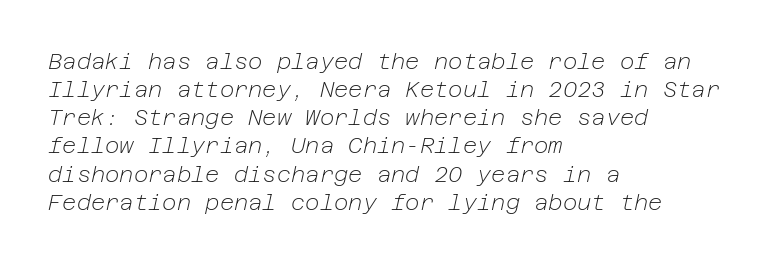
The image shows 22 px text type, italic (leaning right); set left-aligned, normal line spacing (1.28x), normal letter spacing, not underlined.
